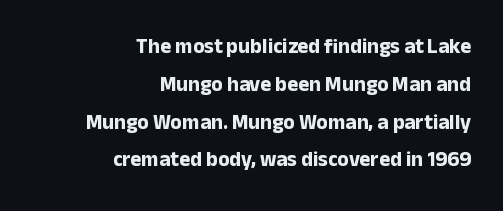
The image shows 21 px bold type, upright; set right-aligned, line spacing 1.8x, normal letter spacing, not underlined.
